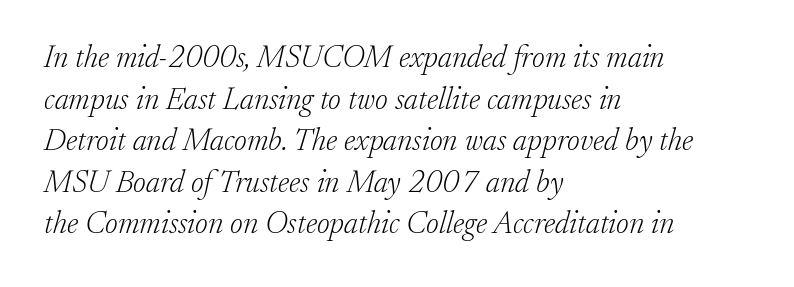
The image shows 31 px light serif type, italic (leaning right); set left-aligned, normal line spacing (1.34x), normal letter spacing, not underlined; low stroke contrast and a small x-height.
